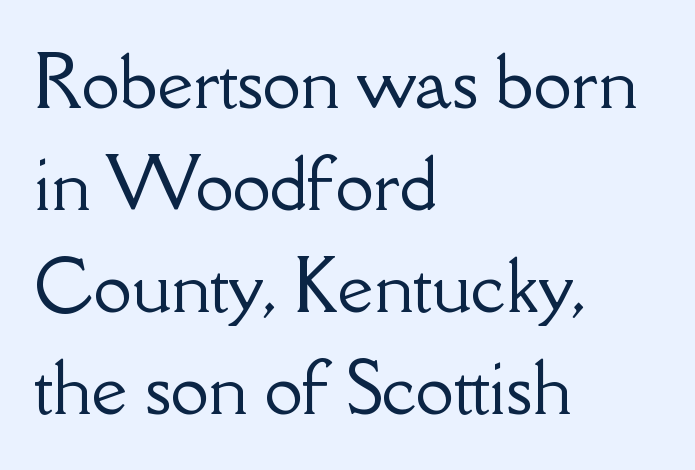
These lines were composed using upright roman letters. In terms of leading, this rendering sits right in the middle. Note the varied advance widths — an 'i' is clearly narrower than an 'm'. The gaps between neighbouring characters are ordinary and unremarkable. The type family on display is of the serif kind. Beneath every word, the page is bare.
